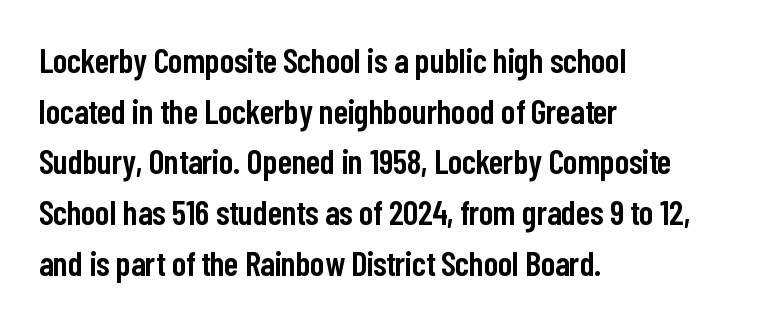
{"serif": "no", "italic": "no", "bold": "semi", "weight": "semibold", "width": "condensed", "stroke_contrast": "low", "x_height": "medium", "monospaced": "no", "underline": "no", "align": "left", "line_spacing": "normal", "line_spacing_ratio": 1.49, "letter_spacing": "normal", "letter_spacing_em": 0.0, "glyph_px": 34}
